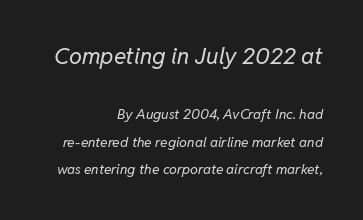
Q: Is the text bold? A: No.
Q: Is the text italic (slanted)? A: Yes, it leans right by about 11 degrees.
Q: Is the text underlined? A: No.
Q: How is the paragraph aligned? A: Right-aligned.
Q: Is the spacing between letters normal or unusually wide? A: Normal.
Q: Is the spacing between lines tight, normal or loose? A: Loose.
Q: Which block of text is set in a larger size, the first (top) or the second (bottom)? A: The first (top) one.
